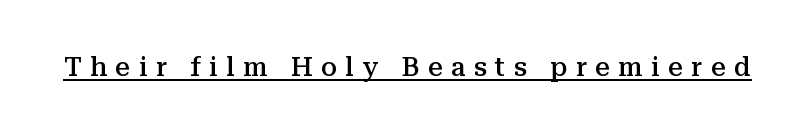
Q: Is the text bold? A: Semi-bold.
Q: Is the text italic (slanted)? A: No, it is upright.
Q: Is the text underlined? A: Yes.
Q: Is the spacing between letters normal or unusually wide? A: Unusually wide.
